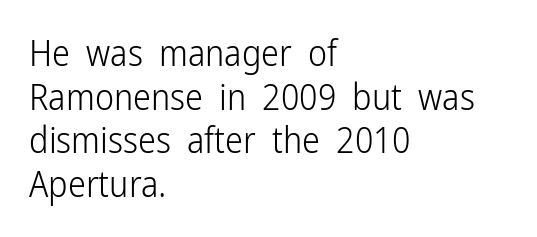
The image shows 36 px light, condensed sans-serif type, upright; set left-aligned, line spacing 1.21x, normal letter spacing, not underlined; low stroke contrast and a medium x-height.
